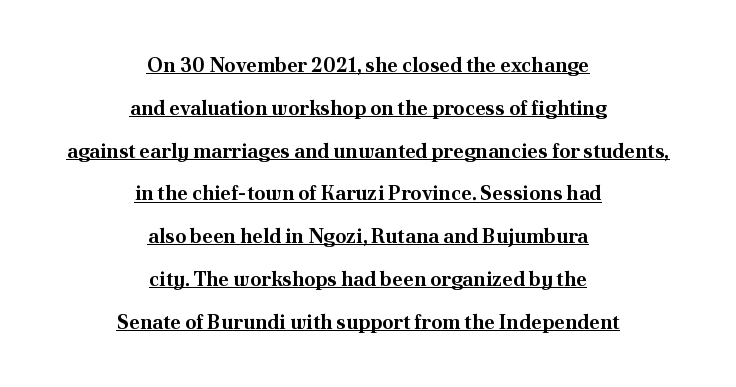
{"italic": "no", "bold": "yes", "underline": "yes", "align": "center", "line_spacing": "loose", "line_spacing_ratio": 2.14, "letter_spacing": "normal", "letter_spacing_em": 0.0, "glyph_px": 20}
